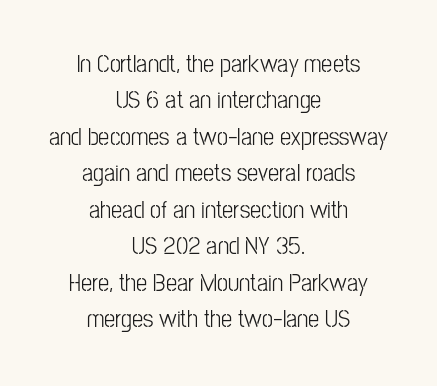
{"italic": "no", "underline": "no", "align": "center", "line_spacing": "normal", "line_spacing_ratio": 1.46, "letter_spacing": "normal", "letter_spacing_em": 0.0, "glyph_px": 25}
